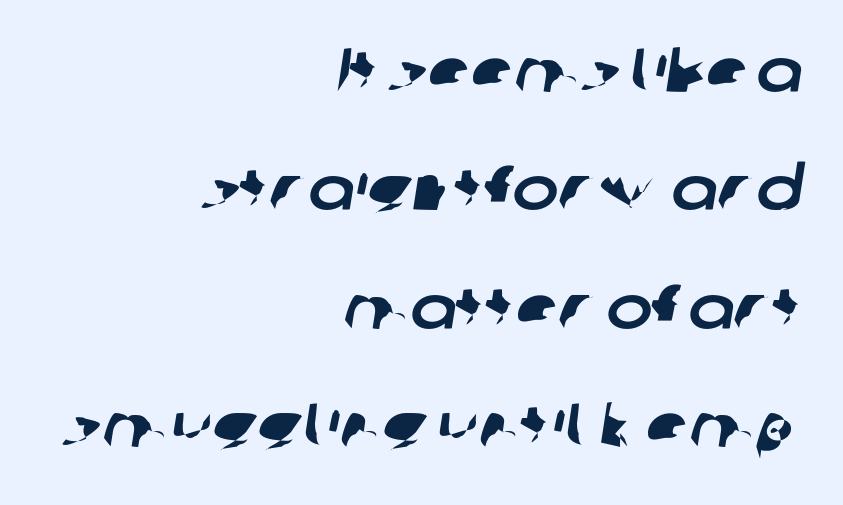
{"serif": "no", "width": "normal", "stroke_contrast": "low", "x_height": "medium", "monospaced": "no", "underline": "no", "align": "right", "line_spacing": "loose", "line_spacing_ratio": 1.91, "letter_spacing": "normal", "letter_spacing_em": 0.0, "glyph_px": 62}
